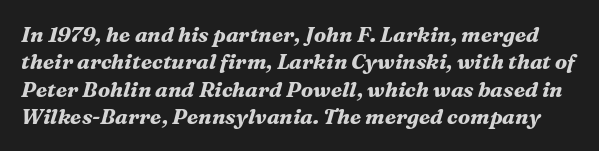
The image shows 21 px bold type, italic (leaning right); set normal line spacing (1.3x), normal letter spacing, not underlined.
